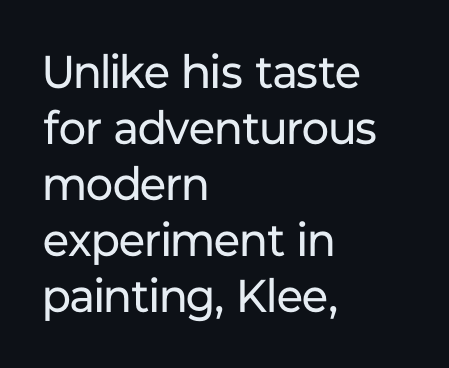
In terms of posture, this sample is upright. The font is comparable to plain body text, perhaps lighter. Nothing sits at the stroke ends, so this counts as sans-serif. Does the copy run flush right? No — it runs flush left.
